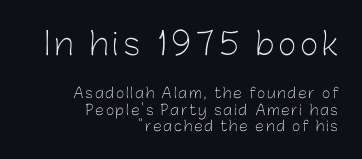
The image shows 31 px light sans-serif type, upright; set right-aligned, tight line spacing (1.15x), not underlined; the first (top) block is 2.21x larger; low stroke contrast and a medium x-height.
